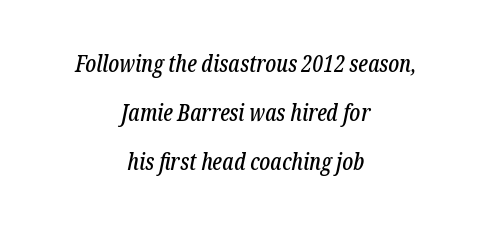
{"italic": "yes", "lean": "right", "slant_degrees": 12, "underline": "no", "align": "center", "line_spacing": "loose", "line_spacing_ratio": 2.14, "letter_spacing": "normal", "letter_spacing_em": 0.0, "glyph_px": 23}
